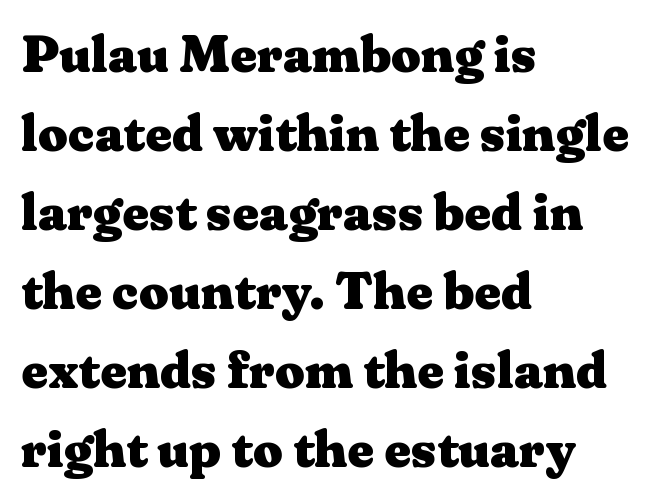
The image shows 52 px heavy, wide serif type, upright; set left-aligned, normal line spacing (1.52x), normal letter spacing, not underlined; medium stroke contrast and a medium x-height.
